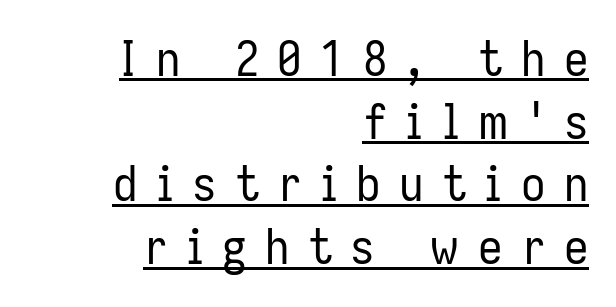
{"serif": "no", "italic": "no", "bold": "no", "weight": "regular", "width": "condensed", "stroke_contrast": "low", "x_height": "medium", "monospaced": "no", "underline": "yes", "align": "right", "line_spacing": "normal", "line_spacing_ratio": 1.28, "letter_spacing": "wide", "letter_spacing_em": 0.37, "glyph_px": 49}
